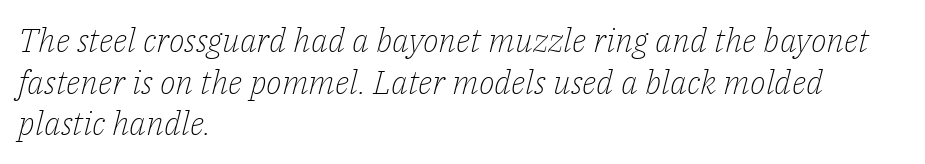
The image shows 33 px light serif type, italic (leaning right); set left-aligned, normal line spacing (1.26x), normal letter spacing, not underlined; low stroke contrast and a medium x-height.
